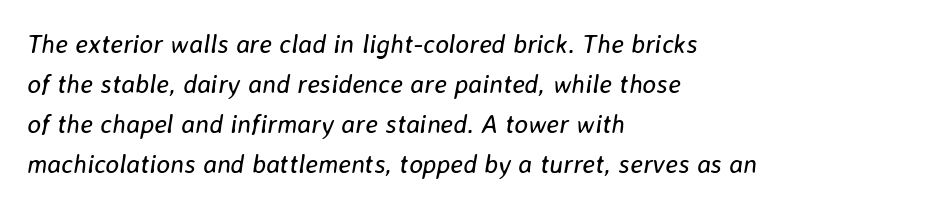
The image shows 26 px text type, italic (leaning right); set left-aligned, normal line spacing (1.54x), normal letter spacing, not underlined.
